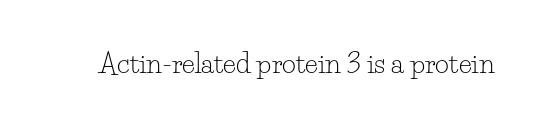
Q: Is the text bold? A: No.
Q: Is the text italic (slanted)? A: No, it is upright.
Q: Is the text underlined? A: No.
Q: Is the spacing between letters normal or unusually wide? A: Normal.
